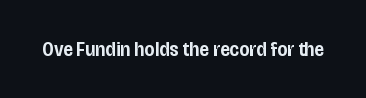
{"italic": "no", "bold": "semi", "underline": "no", "letter_spacing": "normal", "letter_spacing_em": 0.0, "glyph_px": 21}
